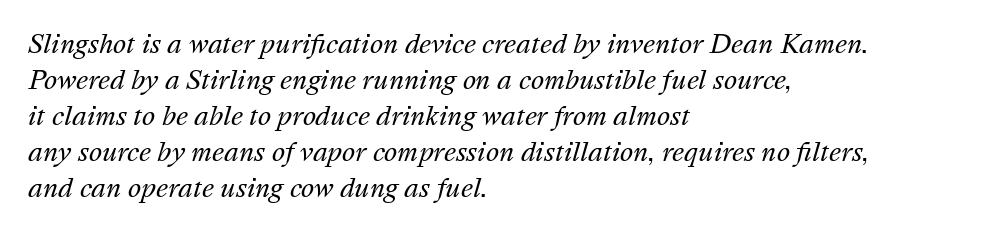
Layout note: lines flush left. Descenders hang freely into open space. The block of text has a typical density, with ordinary space between rows. The line texture is even and compact thanks to regular tracking. Rendered with sloped, italic letterforms. The strokes carry an ordinary text weight at most.
